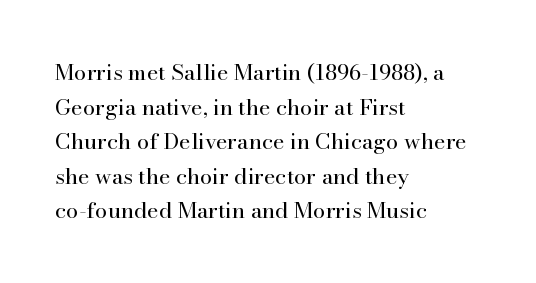
The image shows 22 px text type, upright; set left-aligned, normal line spacing (1.57x), normal letter spacing, not underlined.
